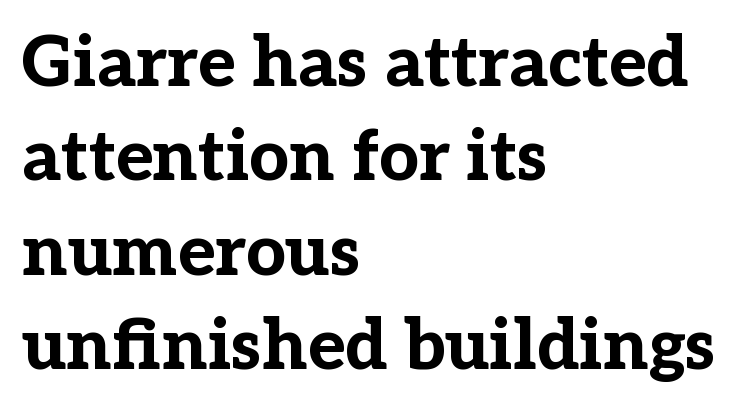
The image shows 70 px bold serif type, upright; set left-aligned, normal line spacing (1.35x), normal letter spacing, not underlined; low stroke contrast and a medium x-height.
